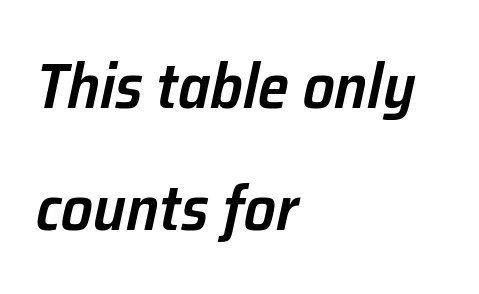
The image shows 63 px semibold type, italic (leaning right); set left-aligned, loose line spacing (1.93x), normal letter spacing, not underlined; low stroke contrast and a medium x-height.
